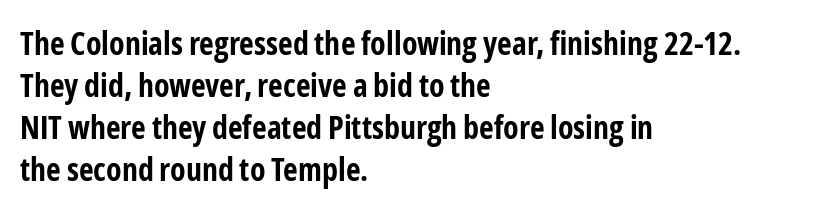
The image shows 32 px bold, condensed sans-serif type, upright; set left-aligned, normal line spacing (1.31x), normal letter spacing, not underlined; low stroke contrast and a medium x-height.
